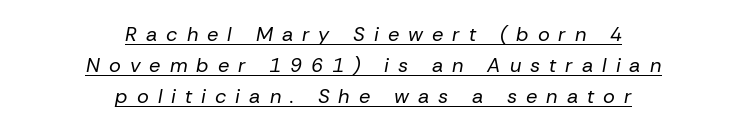
{"italic": "yes", "lean": "right", "slant_degrees": 10, "bold": "no", "underline": "yes", "align": "center", "line_spacing": "normal", "line_spacing_ratio": 1.55, "letter_spacing": "wide", "letter_spacing_em": 0.45, "glyph_px": 20}
